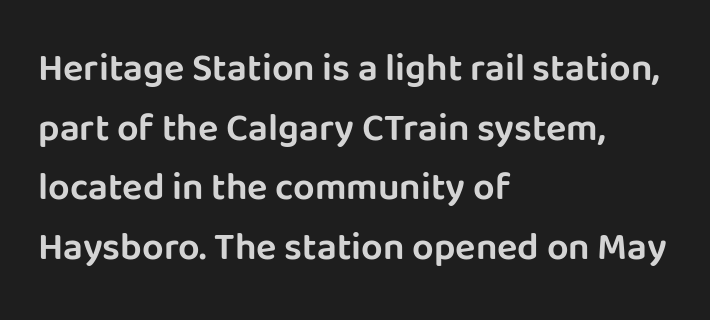
The passage shown stacks its lines at a standard gap. The gap between lines stays unmarked. Think of a printed novel: that variable character pitch is what you see here. These lines were composed using upright roman letters. Are there feet on the stems? There aren't — it's a sans. How are the letters spaced? Ordinarily, with no added tracking.
